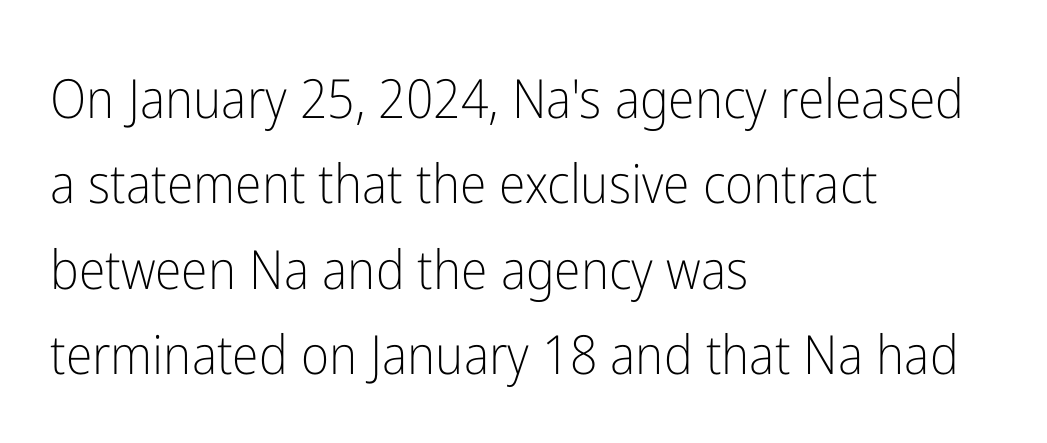
Q: Is the text bold? A: No.
Q: Is the text italic (slanted)? A: No, it is upright.
Q: Is the typeface a serif or a sans-serif typeface? A: Sans-serif.
Q: Is the text underlined? A: No.
Q: How is the paragraph aligned? A: Left-aligned.
Q: Is the spacing between letters normal or unusually wide? A: Normal.
Q: Is the spacing between lines tight, normal or loose? A: Normal.
Q: Width (condensed, normal, or wide)? A: Condensed.
Q: Stroke contrast? A: Low.
Q: x-height? A: Medium.
Q: Monospaced? A: No.
